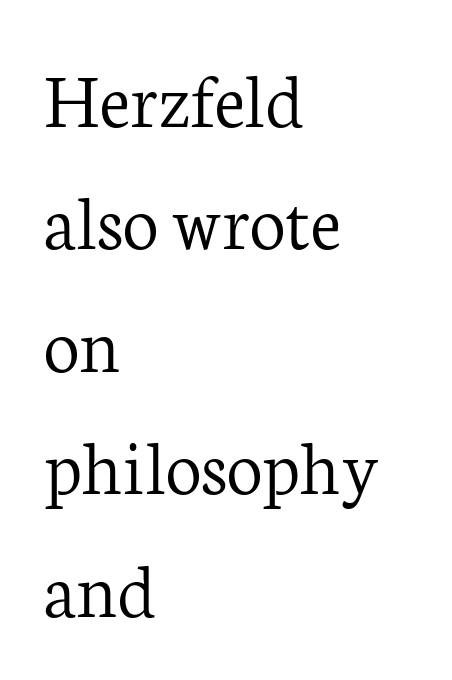
Plain, unruled lines of type. Vertical strokes here are truly vertical. A typesetter would call this proportional, since set widths differ per character. If you measured baseline to baseline, you'd find a middling distance. Unlike a clean sans, this face finishes its strokes with serifs.
